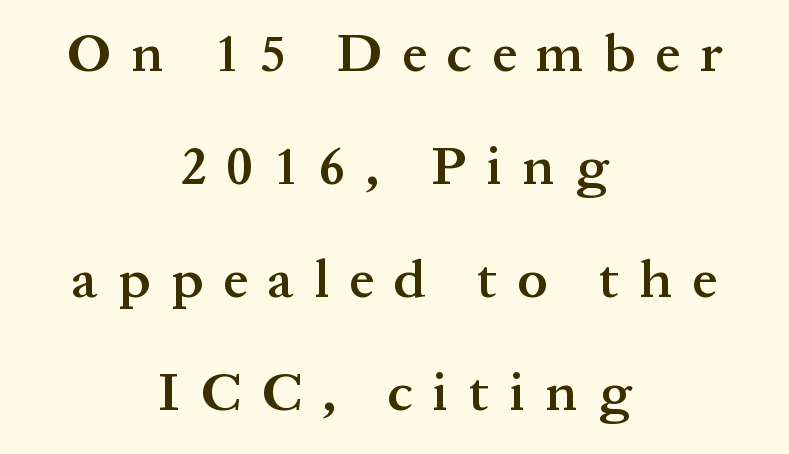
Q: Is the text bold? A: Semi-bold.
Q: Is the text italic (slanted)? A: No, it is upright.
Q: Is the typeface a serif or a sans-serif typeface? A: Serif.
Q: Is the text underlined? A: No.
Q: How is the paragraph aligned? A: Centered.
Q: Is the spacing between letters normal or unusually wide? A: Unusually wide.
Q: Is the spacing between lines tight, normal or loose? A: Loose.
Q: Width (condensed, normal, or wide)? A: Normal.
Q: Stroke contrast? A: Medium.
Q: x-height? A: Medium.
Q: Monospaced? A: No.
